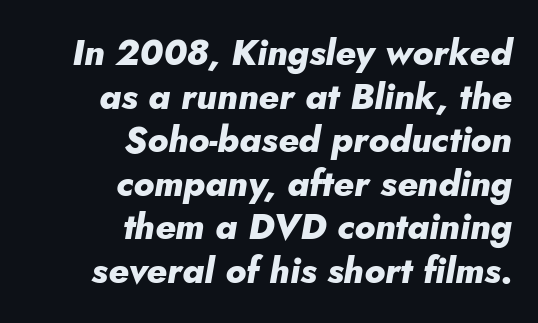
{"italic": "yes", "lean": "right", "slant_degrees": 10, "bold": "yes", "weight": "heavy", "width": "normal", "stroke_contrast": "low", "x_height": "small", "monospaced": "no", "underline": "no", "align": "right", "line_spacing_ratio": 1.21, "letter_spacing": "normal", "letter_spacing_em": 0.0, "glyph_px": 36}
